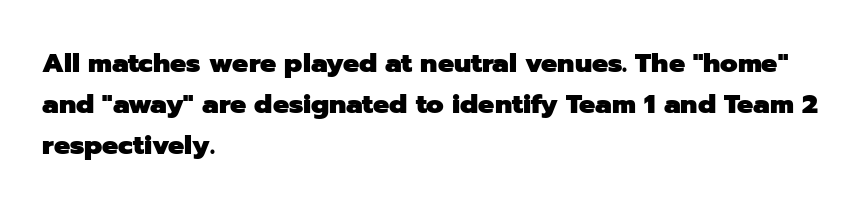
This is the regular roman posture of the typeface. Regarding leading, the lines here are spaced in the standard way. Heft: maximum for text — a bold. The specimen omits any rule beneath the text block's lines.
